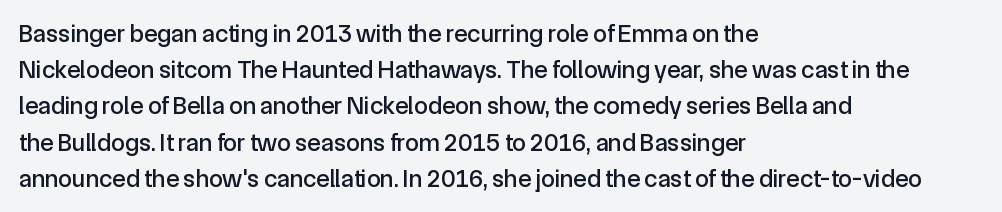
{"italic": "no", "underline": "no", "align": "left", "line_spacing": "normal", "line_spacing_ratio": 1.45, "letter_spacing": "normal", "letter_spacing_em": 0.0, "glyph_px": 25}
